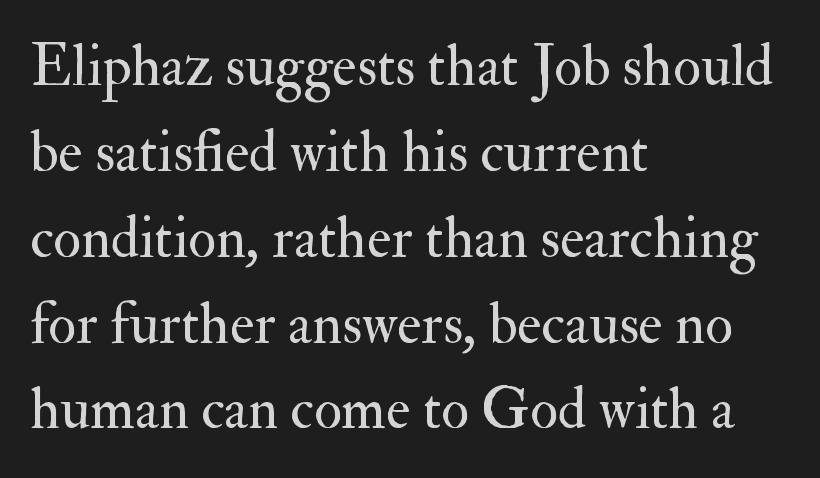
The image shows 58 px regular-weight serif type, upright; set left-aligned, normal line spacing (1.48x), normal letter spacing, not underlined; medium stroke contrast and a small x-height.
